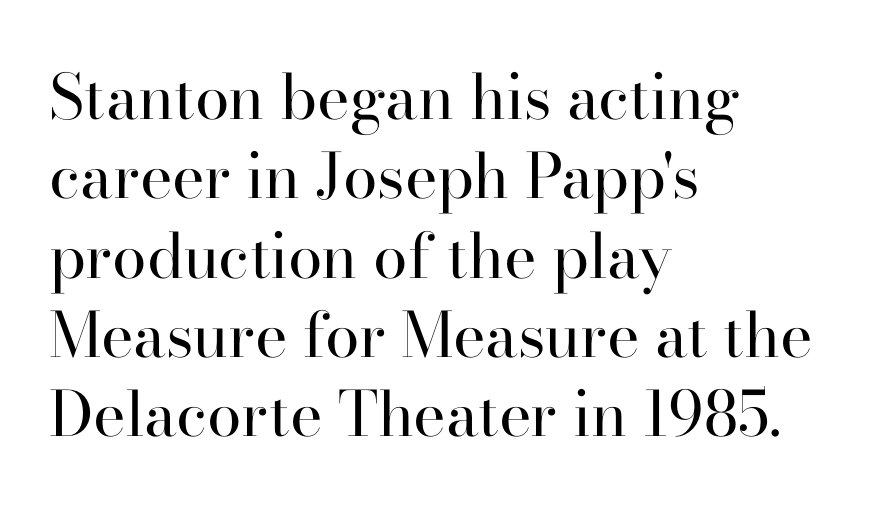
This rendering uses left alignment, leaving the right contour irregular. The font family rendered here belongs to the serif group. The axis of the letterforms is exactly vertical. Letters have the restrained weight of plain body copy at most.
